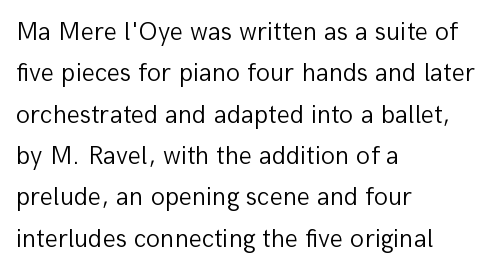
Q: Is the text bold? A: No.
Q: Is the text italic (slanted)? A: No, it is upright.
Q: Is the text underlined? A: No.
Q: How is the paragraph aligned? A: Left-aligned.
Q: Is the spacing between letters normal or unusually wide? A: Normal.
Q: Is the spacing between lines tight, normal or loose? A: Normal.
